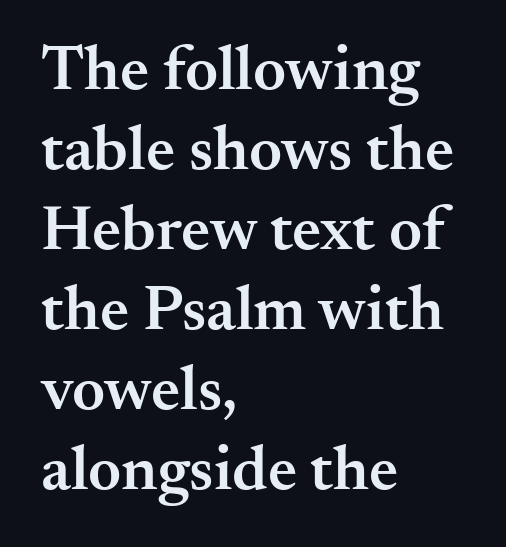
The image shows 64 px semibold serif type, upright; set left-aligned, normal line spacing (1.25x), normal letter spacing, not underlined; medium stroke contrast and a small x-height.
